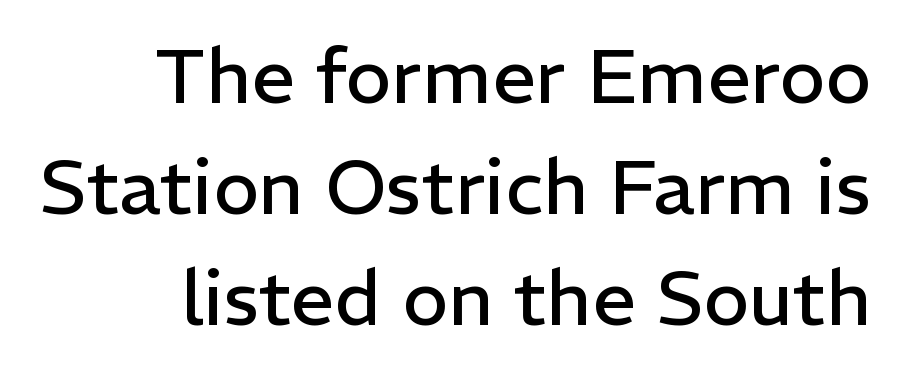
Each letter keeps its own natural width here, so spacing adapts to shape. The words here are not underlined. Is the block centered? No — it sits flush against the right margin. The letters stand upright; this is a roman face. Here the glyphs are tracked normally, forming tight word shapes. Weight: not bold — regular or lighter.
